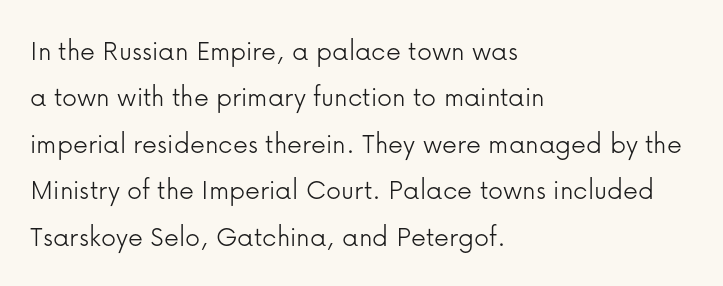
The image shows 30 px light sans-serif type, upright; set left-aligned, normal line spacing (1.55x), normal letter spacing, not underlined; low stroke contrast and a medium x-height.
